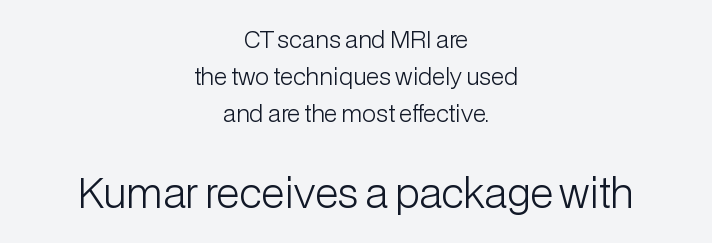
Q: Is the text bold? A: No.
Q: Is the text italic (slanted)? A: No, it is upright.
Q: Is the typeface a serif or a sans-serif typeface? A: Sans-serif.
Q: Is the text underlined? A: No.
Q: How is the paragraph aligned? A: Centered.
Q: Is the spacing between letters normal or unusually wide? A: Normal.
Q: Is the spacing between lines tight, normal or loose? A: Normal.
Q: Which block of text is set in a larger size, the first (top) or the second (bottom)? A: The second (bottom) one.
Q: Width (condensed, normal, or wide)? A: Normal.
Q: Stroke contrast? A: Low.
Q: x-height? A: Medium.
Q: Monospaced? A: No.
